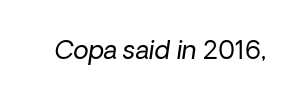
Q: Is the text bold? A: No.
Q: Is the text underlined? A: No.
Q: Is the spacing between letters normal or unusually wide? A: Normal.
